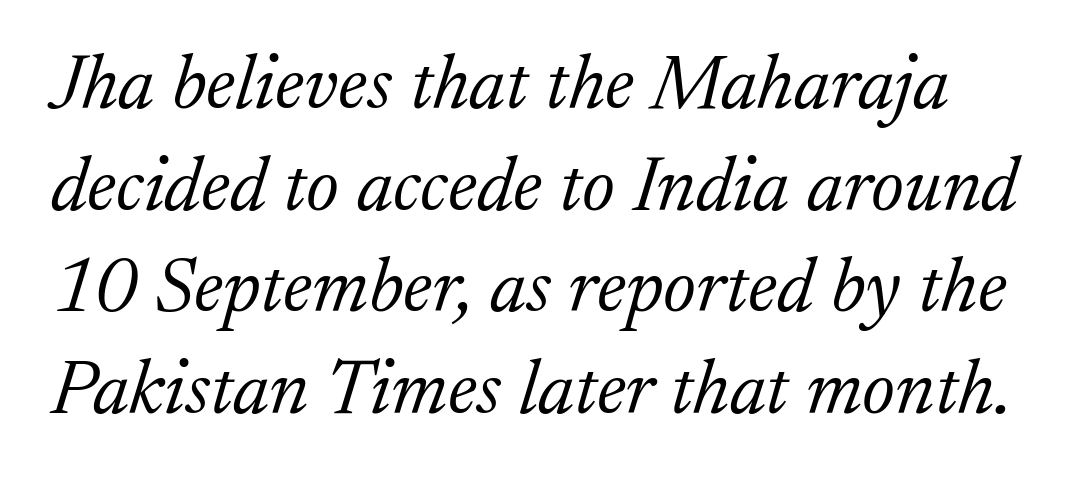
Q: Is the text bold? A: No.
Q: Is the text italic (slanted)? A: Yes, it leans right by about 17 degrees.
Q: Is the typeface a serif or a sans-serif typeface? A: Serif.
Q: Is the text underlined? A: No.
Q: Is the spacing between letters normal or unusually wide? A: Normal.
Q: Is the spacing between lines tight, normal or loose? A: Normal.
Q: Width (condensed, normal, or wide)? A: Normal.
Q: Stroke contrast? A: Low.
Q: x-height? A: Medium.
Q: Monospaced? A: No.
